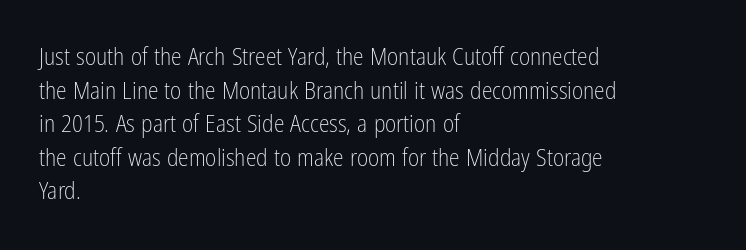
Q: Is the text bold? A: No.
Q: Is the text italic (slanted)? A: No, it is upright.
Q: Is the text underlined? A: No.
Q: How is the paragraph aligned? A: Left-aligned.
Q: Is the spacing between letters normal or unusually wide? A: Normal.
Q: Is the spacing between lines tight, normal or loose? A: Normal.
